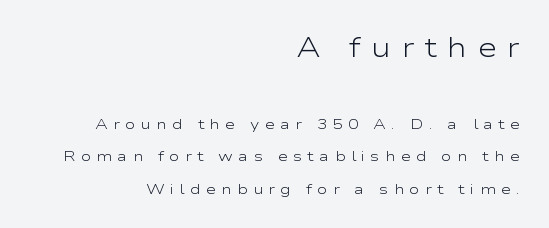
Stroke thickness stays within the range of a standard reading face or lighter. The letters in the upper block stand taller than those in the block below. Reading down the block, your eye finds every line finishing at a fixed right position. Anything drawn beneath the words? Only blank space. Tracking here is generous; glyphs stand well apart from one another.
